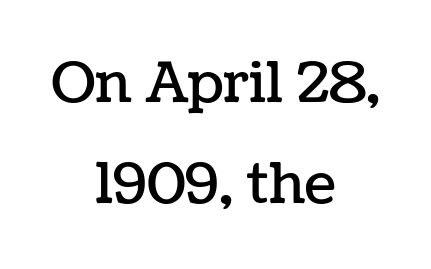
Default kerning and tracking; the words read as compact shapes. This rendering uses center alignment, leaving both contours irregular but symmetric. Descenders are the only things crossing below the line. Character widths vary here, with narrow letters taking less room than wide ones. The lettering holds an erect, upright posture throughout.
